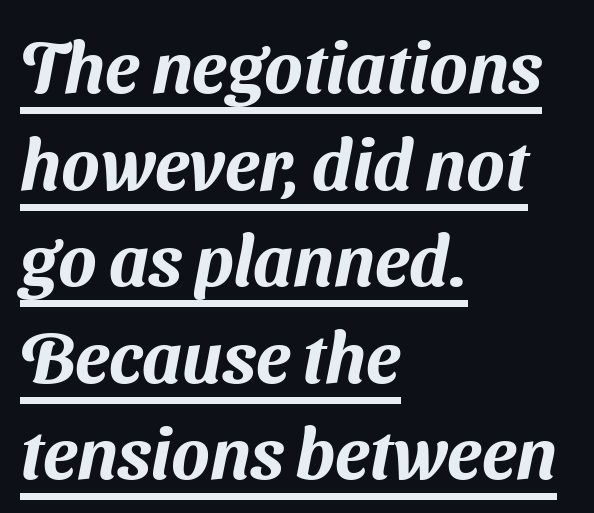
Q: Is the typeface a serif or a sans-serif typeface? A: Sans-serif.
Q: Is the text underlined? A: Yes.
Q: How is the paragraph aligned? A: Left-aligned.
Q: Is the spacing between letters normal or unusually wide? A: Normal.
Q: Is the spacing between lines tight, normal or loose? A: Normal.
Q: Width (condensed, normal, or wide)? A: Normal.
Q: Stroke contrast? A: Medium.
Q: x-height? A: Medium.
Q: Monospaced? A: No.
